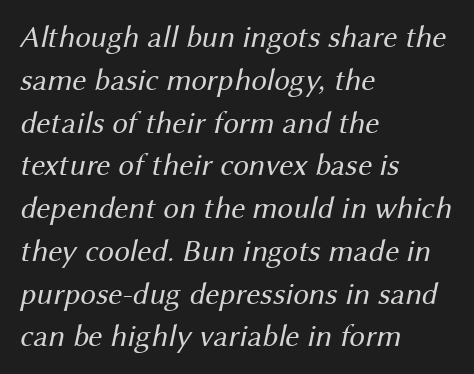
The image shows 31 px regular-weight sans-serif type; set left-aligned, normal line spacing (1.38x), normal letter spacing, not underlined; medium stroke contrast and a medium x-height.
